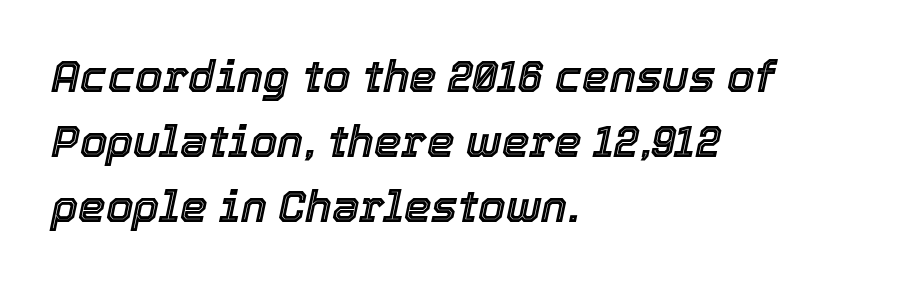
{"italic": "yes", "lean": "right", "slant_degrees": 12, "width": "normal", "x_height": "medium", "monospaced": "no", "underline": "no", "align": "left", "line_spacing": "normal", "line_spacing_ratio": 1.48, "letter_spacing": "normal", "letter_spacing_em": 0.0, "glyph_px": 44}
